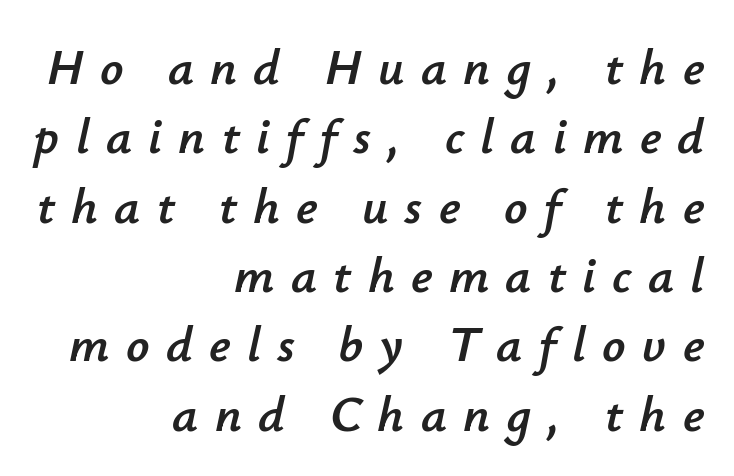
The image shows 51 px text type, italic (leaning right); set right-aligned, normal line spacing (1.36x), unusually wide letter spacing (+0.32 em), not underlined; low stroke contrast and a small x-height.
